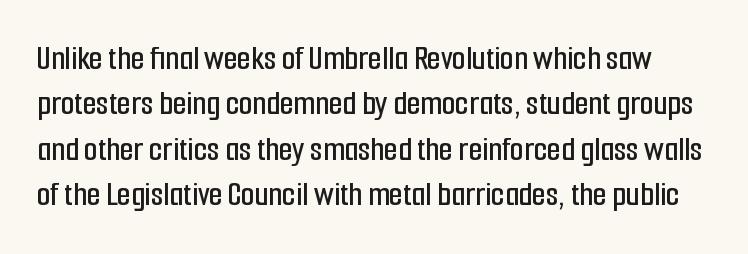
Tall strokes in this sample are plumb rather than angled. What kind of face is this? One without serifs — a sans. No extra tracking has been applied to these lines. A clean baseline with only descenders dipping below it.
